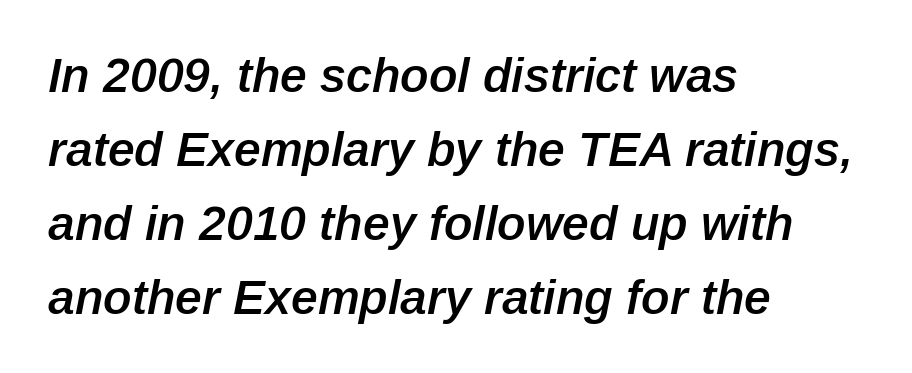
{"italic": "yes", "lean": "right", "slant_degrees": 12, "bold": "semi", "weight": "semibold", "width": "normal", "stroke_contrast": "low", "x_height": "medium", "monospaced": "no", "underline": "no", "align": "left", "line_spacing": "normal", "line_spacing_ratio": 1.54, "letter_spacing": "normal", "letter_spacing_em": 0.0, "glyph_px": 48}
